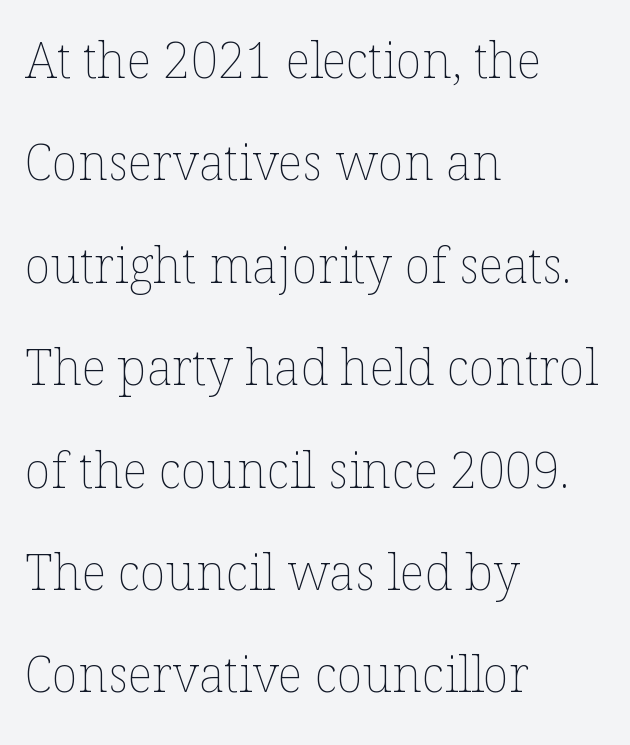
{"italic": "no", "bold": "no", "weight": "thin", "width": "normal", "stroke_contrast": "low", "x_height": "medium", "monospaced": "no", "underline": "no", "align": "left", "line_spacing": "loose", "line_spacing_ratio": 2.09, "letter_spacing": "normal", "letter_spacing_em": 0.0, "glyph_px": 49}
